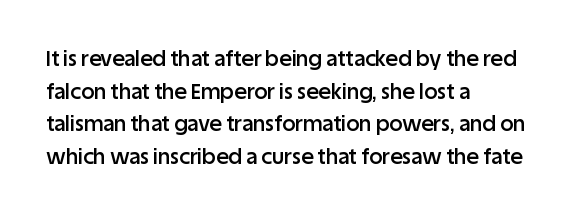
{"italic": "no", "bold": "semi", "underline": "no", "align": "left", "line_spacing": "normal", "line_spacing_ratio": 1.55, "letter_spacing": "normal", "letter_spacing_em": 0.0, "glyph_px": 21}
